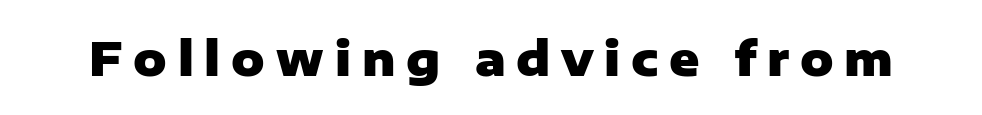
The image shows 46 px heavy sans-serif type, upright; set unusually wide letter spacing (+0.23 em), not underlined; low stroke contrast and a medium x-height.
